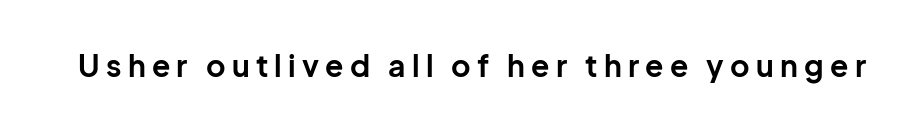
The image shows 30 px bold sans-serif type, upright; set unusually wide letter spacing (+0.21 em), not underlined; low stroke contrast and a medium x-height.
